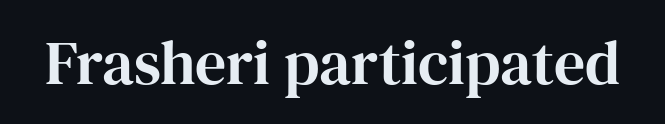
Between one letter and the next there's only the usual sliver of space. Style check: upright. What kind of face is this? One with serifs. Each letter keeps its own natural width here, so spacing adapts to shape. Descenders hang freely into open space.
